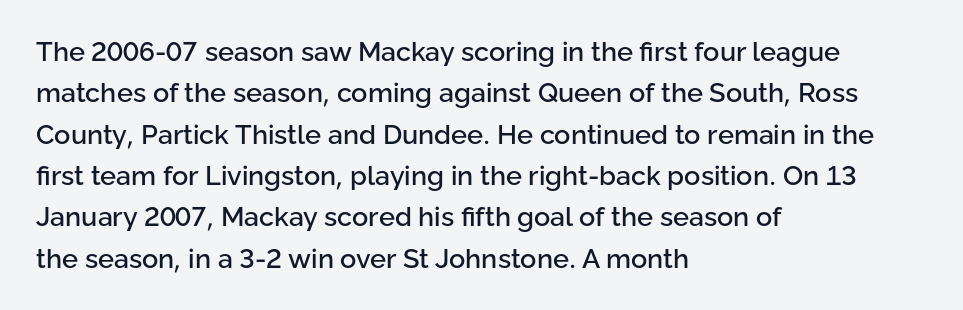
Successive baselines arrive at the customary interval. Short and long lines alike share a common starting point at left. Italic: no, the glyphs are upright roman. Short note: letters normally spaced. Quick note: underline off.
